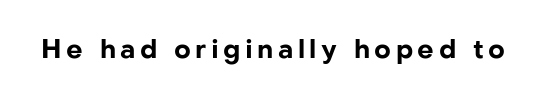
The image shows 26 px bold type, upright; set not underlined.
